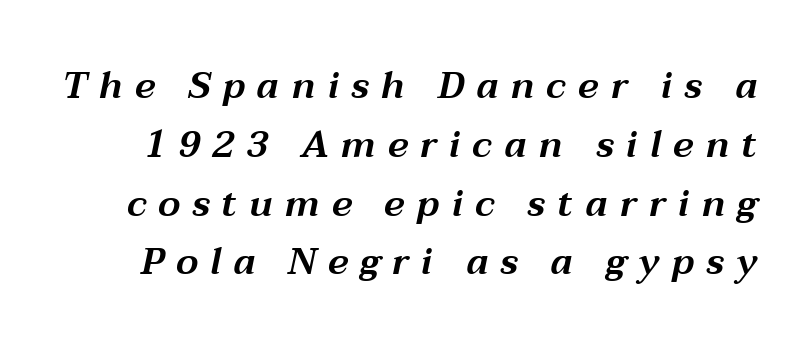
{"italic": "yes", "lean": "right", "slant_degrees": 12, "width": "wide", "stroke_contrast": "medium", "x_height": "medium", "monospaced": "no", "underline": "no", "line_spacing": "normal", "line_spacing_ratio": 1.59, "letter_spacing": "wide", "letter_spacing_em": 0.32, "glyph_px": 37}
